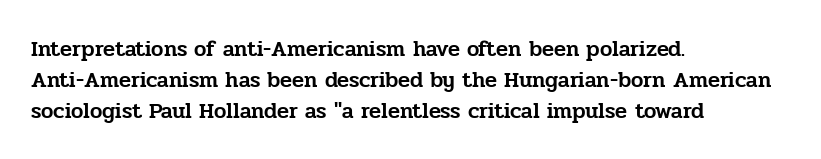
The image shows 22 px text type, upright; set left-aligned, normal line spacing (1.4x), normal letter spacing, not underlined.
